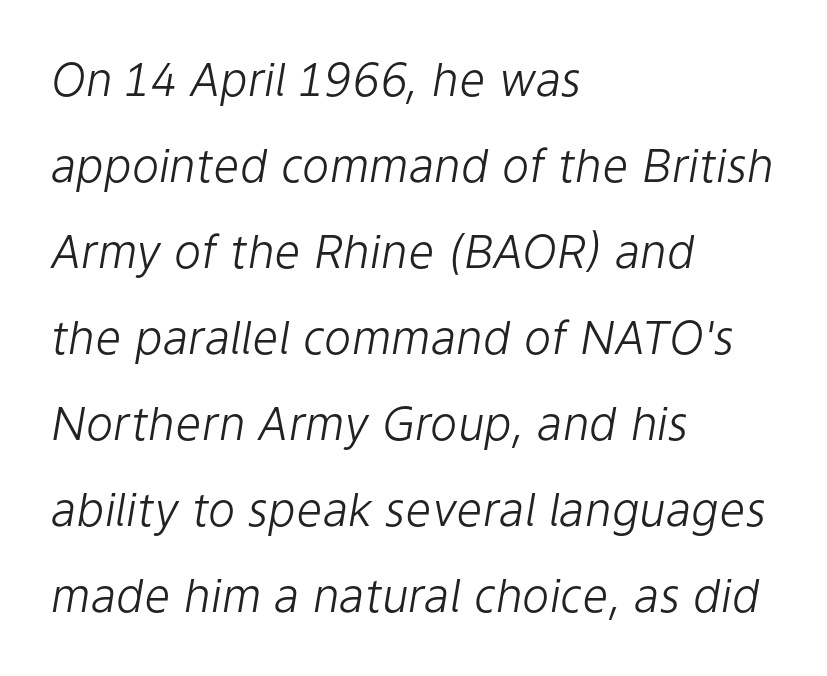
The image shows 46 px light type, italic (leaning right); set left-aligned, line spacing 1.87x, normal letter spacing, not underlined; low stroke contrast and a medium x-height.
